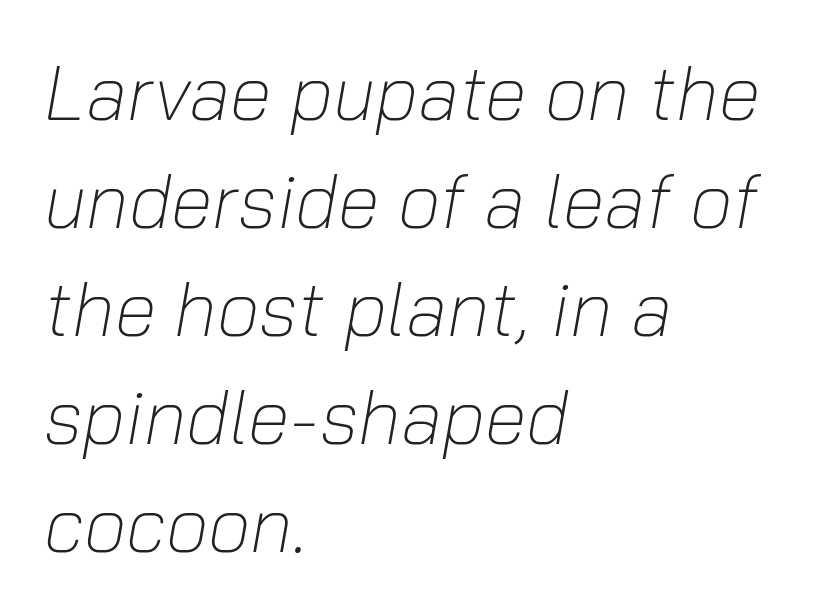
{"italic": "yes", "lean": "right", "slant_degrees": 10, "bold": "no", "weight": "light", "width": "normal", "stroke_contrast": "low", "x_height": "medium", "monospaced": "no", "underline": "no", "align": "left", "line_spacing": "normal", "line_spacing_ratio": 1.42, "letter_spacing": "normal", "letter_spacing_em": 0.0, "glyph_px": 76}
